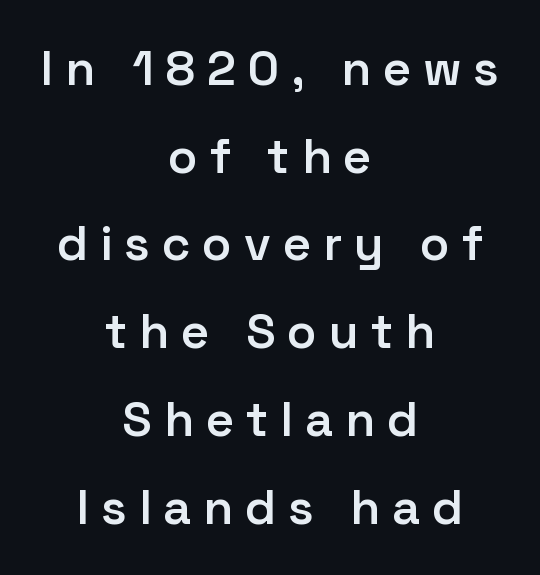
Q: Is the text bold? A: Semi-bold.
Q: Is the text italic (slanted)? A: No, it is upright.
Q: Is the typeface a serif or a sans-serif typeface? A: Sans-serif.
Q: Is the text underlined? A: No.
Q: How is the paragraph aligned? A: Centered.
Q: Is the spacing between letters normal or unusually wide? A: Unusually wide.
Q: Width (condensed, normal, or wide)? A: Normal.
Q: Stroke contrast? A: Low.
Q: x-height? A: Medium.
Q: Monospaced? A: No.
